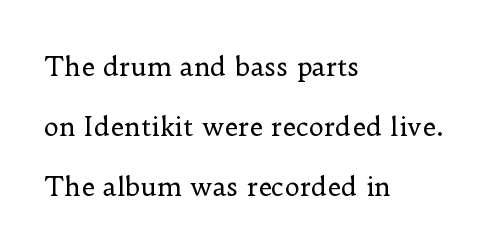
{"italic": "no", "bold": "no", "underline": "no", "align": "left", "line_spacing": "loose", "line_spacing_ratio": 2.31, "letter_spacing": "normal", "letter_spacing_em": 0.0, "glyph_px": 26}
